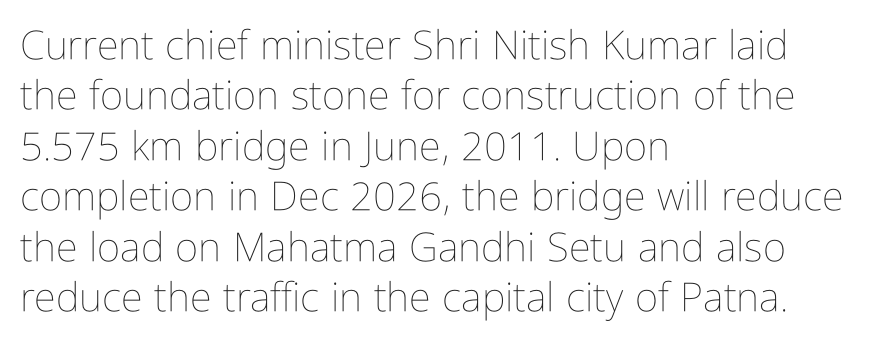
Teacher's note: observe the even left margin — that is flush-left alignment. Designer's note — italics off, roman on. The foot of each line stays bare and open. The rows are spaced the way most documents space them. Inter-character spacing is left at the font's built-in metrics. Looks like regular typesetting: each glyph gets only the width it needs.
